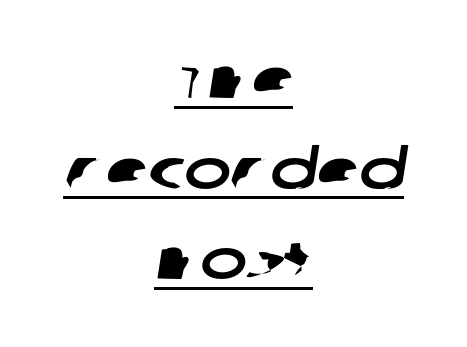
{"serif": "no", "width": "wide", "stroke_contrast": "low", "x_height": "large", "monospaced": "no", "underline": "yes", "align": "center", "line_spacing": "normal", "line_spacing_ratio": 1.62, "letter_spacing": "normal", "letter_spacing_em": 0.0, "glyph_px": 56}
